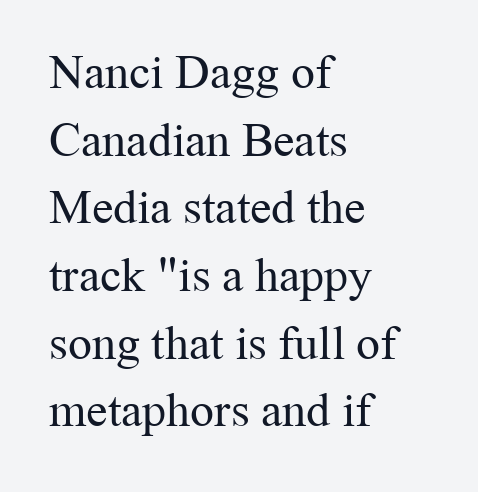
The image shows 48 px regular-weight serif type, upright; set left-aligned, normal line spacing (1.41x), normal letter spacing, not underlined; medium stroke contrast and a medium x-height.
